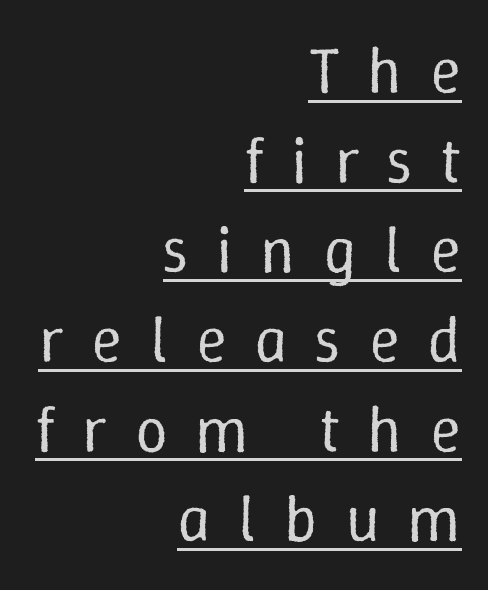
The image shows 65 px regular-weight type, upright; set right-aligned, normal line spacing (1.38x), unusually wide letter spacing (+0.42 em), underlined; low stroke contrast and a medium x-height.
